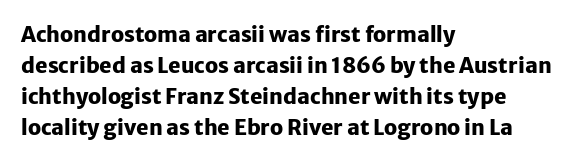
The image shows 21 px bold type, upright; set left-aligned, normal line spacing (1.48x), normal letter spacing, not underlined.
